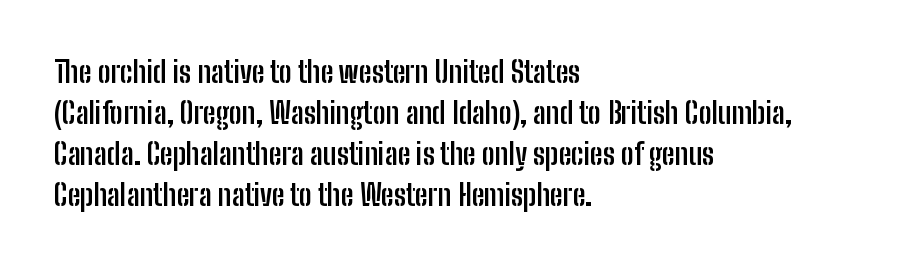
Typeset ragged right — the left edge is the straight one. The designer left line spacing at the default. The passage shown is typeset with a sans-serif family. Stroke thickness is high; the sample reads as a true bold.
